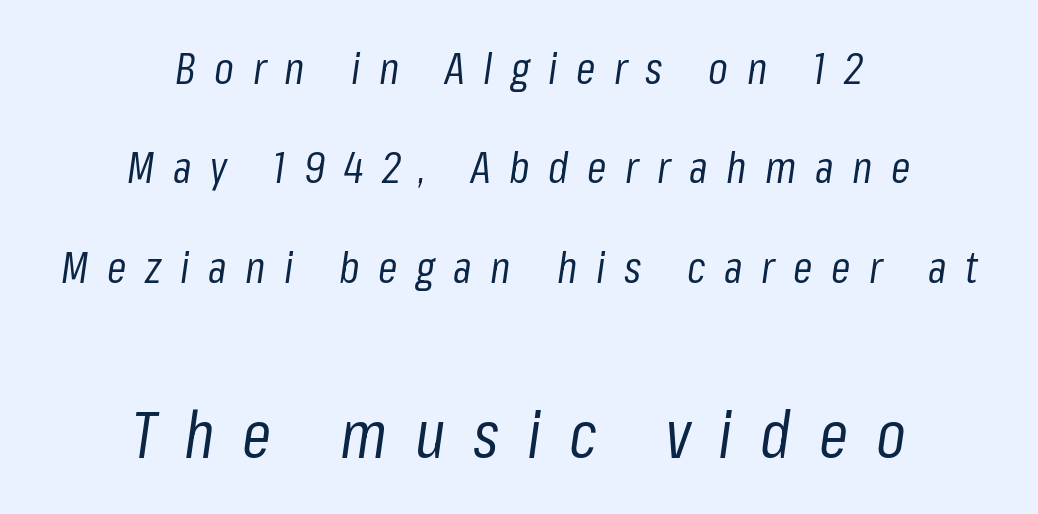
Glyph-to-glyph distance is far greater than everyday printed text. Stroke thickness stays within the range of a standard reading face or lighter. You get the small type first, then a jump to larger type. A typesetter would call this proportional, since set widths differ per character. Clear beneath every line of the passage. Characters are canted at an angle relative to the baseline's perpendicular.
